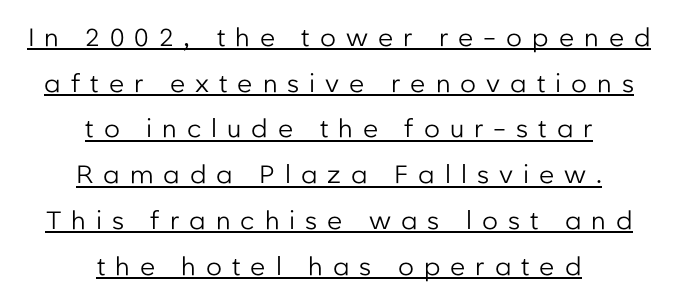
The image shows 25 px text type, upright; set centered, line spacing 1.83x, unusually wide letter spacing (+0.4 em), underlined.
